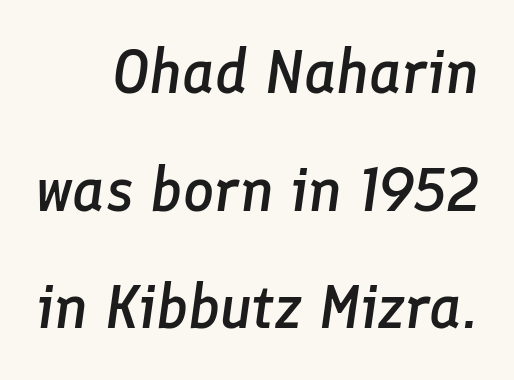
The image shows 61 px semibold type, italic (leaning right); set right-aligned, loose line spacing (1.93x), normal letter spacing, not underlined; low stroke contrast and a medium x-height.
